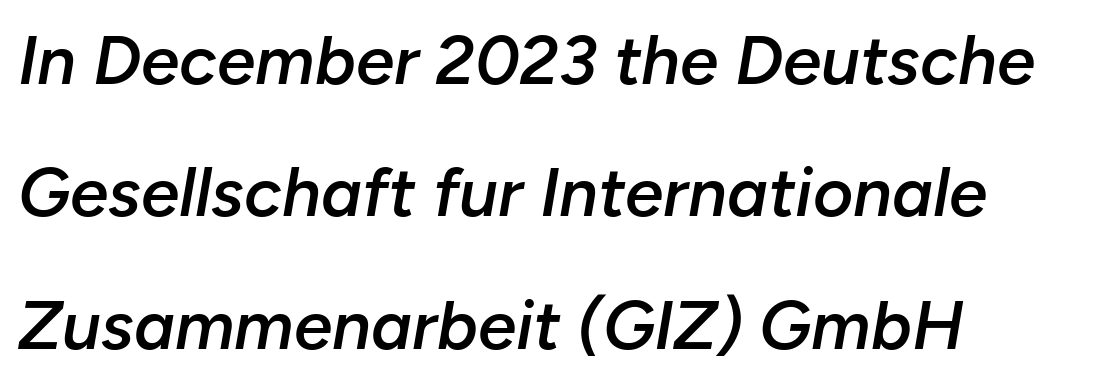
The image shows 69 px semibold type, italic (leaning right); set left-aligned, loose line spacing (1.92x), normal letter spacing, not underlined; low stroke contrast and a medium x-height.
